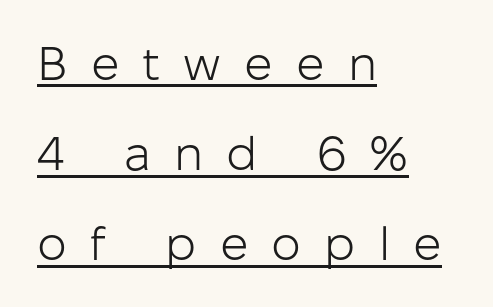
Q: Is the text bold? A: No.
Q: Is the text italic (slanted)? A: No, it is upright.
Q: Is the typeface a serif or a sans-serif typeface? A: Sans-serif.
Q: Is the text underlined? A: Yes.
Q: How is the paragraph aligned? A: Left-aligned.
Q: Is the spacing between letters normal or unusually wide? A: Unusually wide.
Q: Is the spacing between lines tight, normal or loose? A: Loose.
Q: Width (condensed, normal, or wide)? A: Normal.
Q: Stroke contrast? A: Low.
Q: x-height? A: Medium.
Q: Monospaced? A: No.
